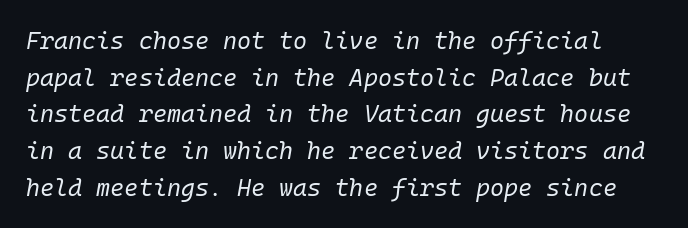
Q: Is the text bold? A: No.
Q: Is the text italic (slanted)? A: Yes, it leans right by about 10 degrees.
Q: Is the text underlined? A: No.
Q: Is the spacing between letters normal or unusually wide? A: Normal.
Q: Is the spacing between lines tight, normal or loose? A: Normal.
